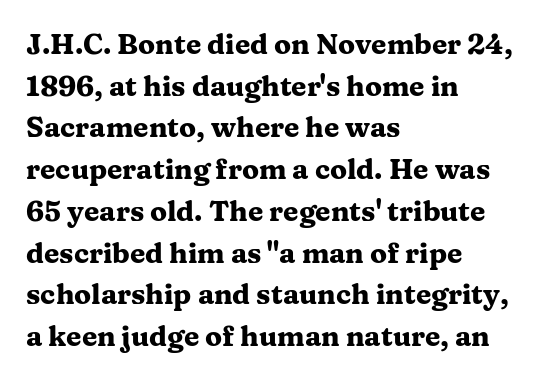
The image shows 28 px heavy, wide serif type, upright; set left-aligned, normal line spacing (1.49x), normal letter spacing, not underlined; medium stroke contrast and a medium x-height.
